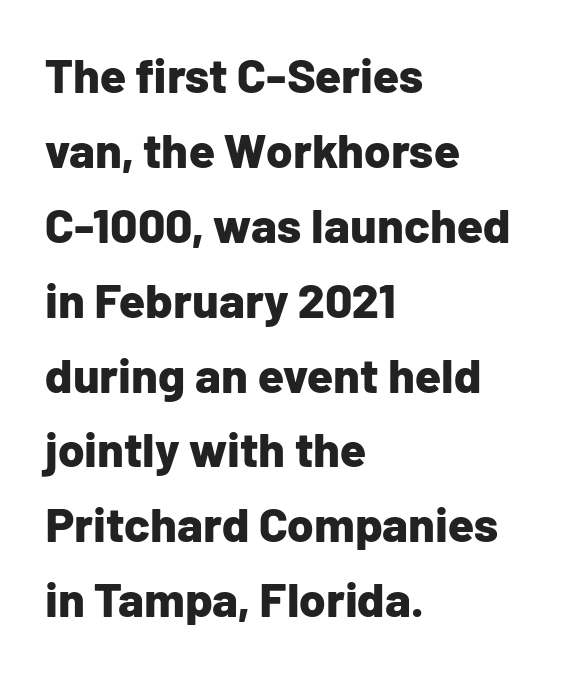
The image shows 48 px bold sans-serif type, upright; set left-aligned, normal line spacing (1.56x), normal letter spacing, not underlined; low stroke contrast and a medium x-height.
